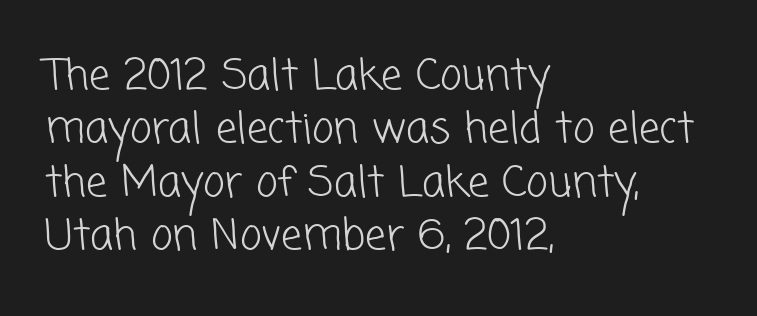
The designer went with a sans here, leaving each stem footless. In terms of leading, this rendering sits right in the middle. The typeface has the unassuming heft of standard copy or less. Do the characters align in a grid? No, the font is proportional.
